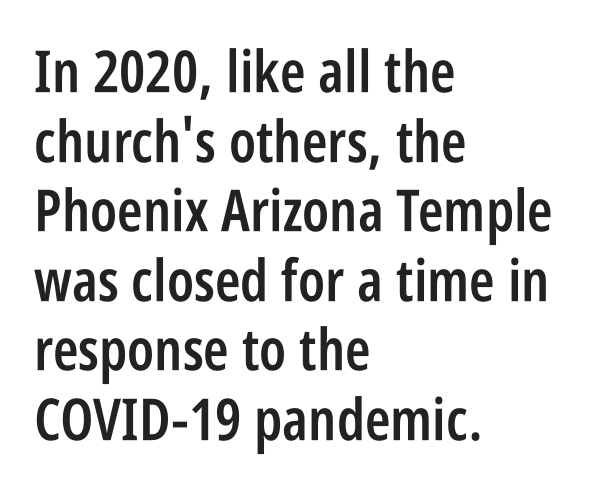
The image shows 58 px semibold, condensed sans-serif type, upright; set left-aligned, line spacing 1.2x, normal letter spacing, not underlined; low stroke contrast and a large x-height.
